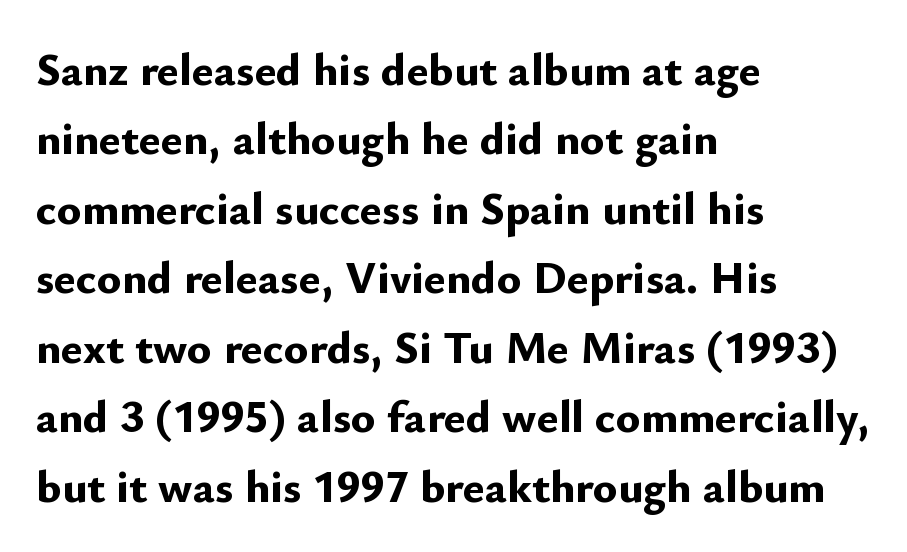
Q: Is the text bold? A: Yes.
Q: Is the text italic (slanted)? A: No, it is upright.
Q: Is the typeface a serif or a sans-serif typeface? A: Sans-serif.
Q: Is the text underlined? A: No.
Q: How is the paragraph aligned? A: Left-aligned.
Q: Is the spacing between letters normal or unusually wide? A: Normal.
Q: Is the spacing between lines tight, normal or loose? A: Normal.
Q: Width (condensed, normal, or wide)? A: Normal.
Q: Stroke contrast? A: Low.
Q: x-height? A: Small.
Q: Monospaced? A: No.
